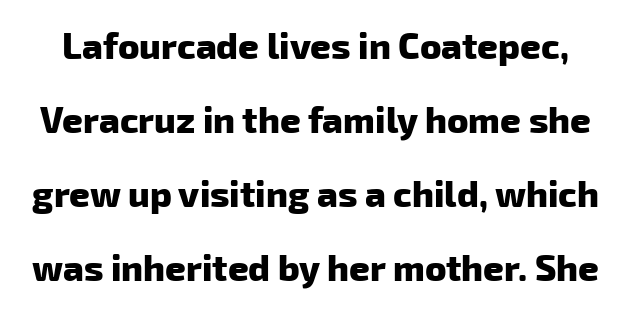
{"serif": "no", "bold": "yes", "weight": "heavy", "width": "normal", "stroke_contrast": "low", "x_height": "medium", "monospaced": "no", "underline": "no", "line_spacing": "loose", "line_spacing_ratio": 2.06, "letter_spacing": "normal", "letter_spacing_em": 0.0, "glyph_px": 36}
